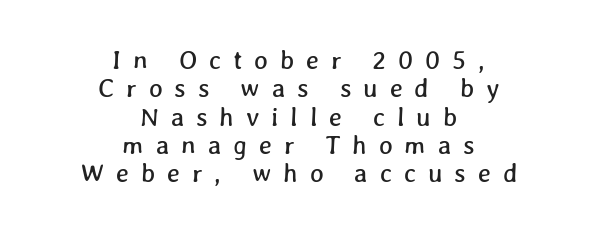
{"underline": "no", "align": "center", "line_spacing": "tight", "line_spacing_ratio": 1.09, "letter_spacing": "wide", "letter_spacing_em": 0.46, "glyph_px": 26}
